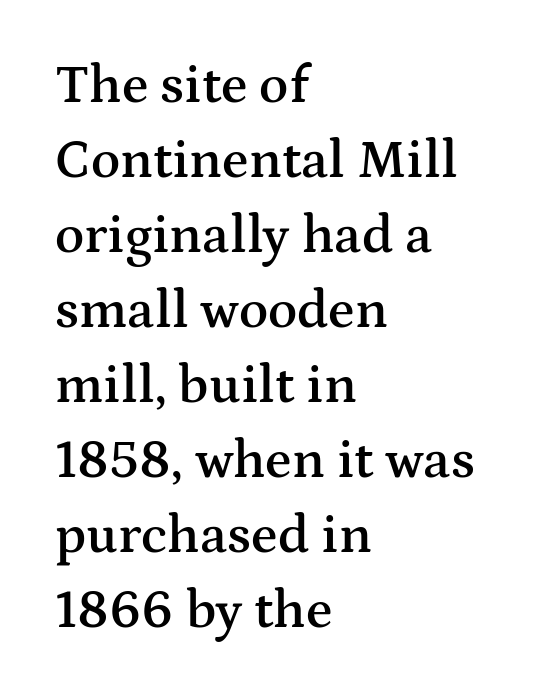
The image shows 54 px semibold, wide serif type, upright; set left-aligned, normal line spacing (1.39x), normal letter spacing, not underlined; medium stroke contrast and a medium x-height.
